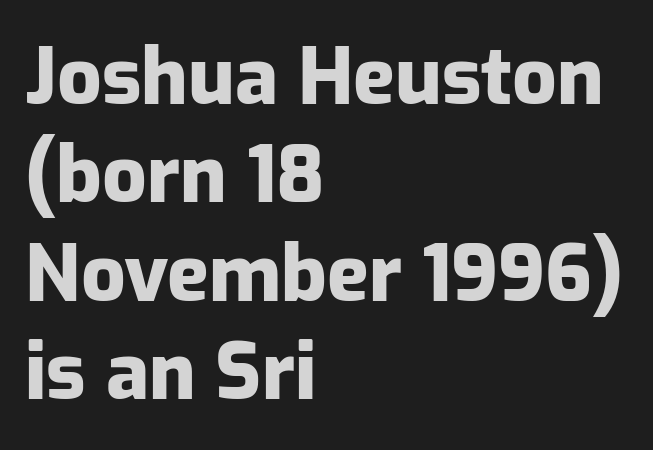
Q: Is the text bold? A: Yes.
Q: Is the text italic (slanted)? A: No, it is upright.
Q: Is the typeface a serif or a sans-serif typeface? A: Sans-serif.
Q: Is the text underlined? A: No.
Q: How is the paragraph aligned? A: Left-aligned.
Q: Is the spacing between letters normal or unusually wide? A: Normal.
Q: Is the spacing between lines tight, normal or loose? A: Normal.
Q: Width (condensed, normal, or wide)? A: Normal.
Q: Stroke contrast? A: Low.
Q: x-height? A: Medium.
Q: Monospaced? A: No.
